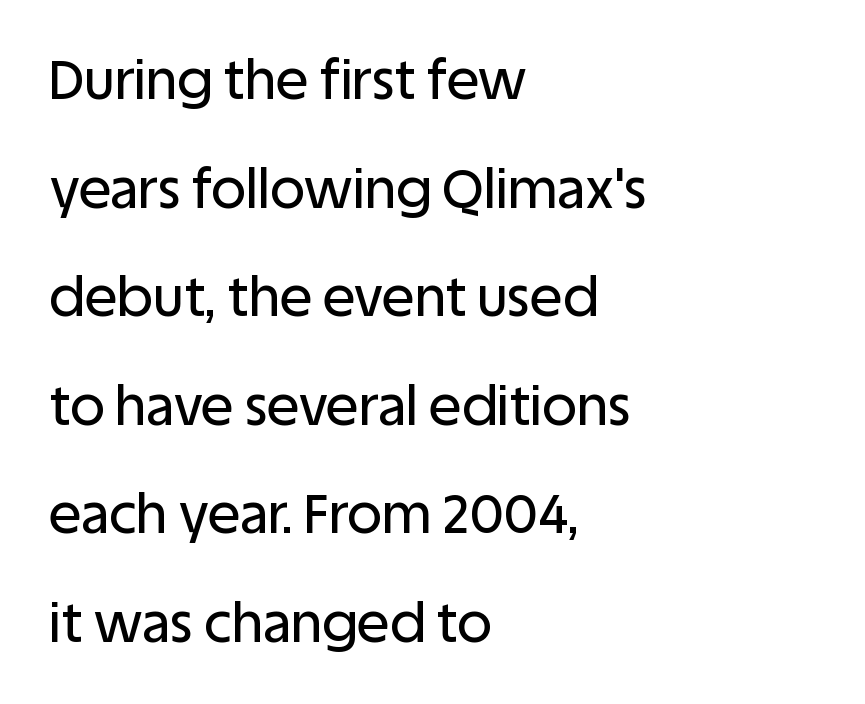
The type family on display is of the sans-serif kind. The space beneath each line is pristine and unruled. The rendering uses natural spacing where letterforms have individual widths. This sample uses plain, unmodified letter spacing. Vertical spacing — loose.
